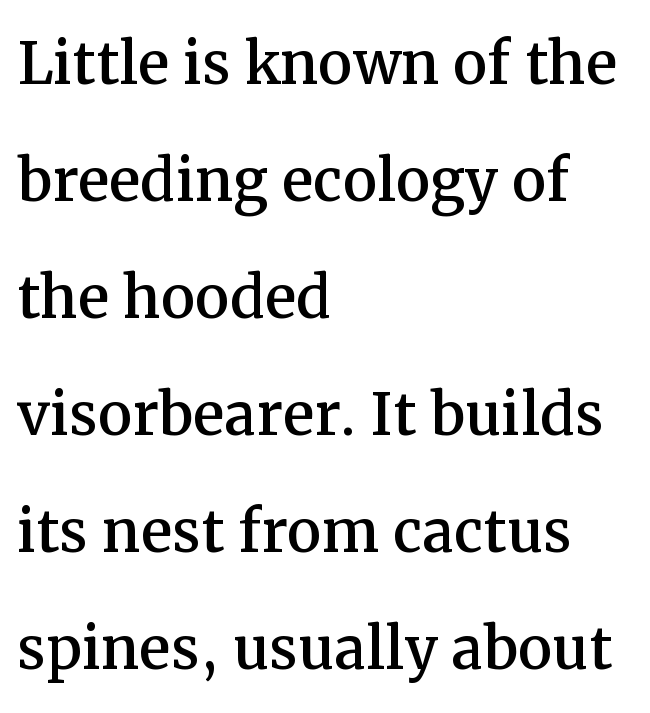
Q: Is the text italic (slanted)? A: No, it is upright.
Q: Is the typeface a serif or a sans-serif typeface? A: Serif.
Q: Is the text underlined? A: No.
Q: How is the paragraph aligned? A: Left-aligned.
Q: Is the spacing between letters normal or unusually wide? A: Normal.
Q: Is the spacing between lines tight, normal or loose? A: Normal.
Q: Width (condensed, normal, or wide)? A: Normal.
Q: Stroke contrast? A: Medium.
Q: x-height? A: Medium.
Q: Monospaced? A: No.
